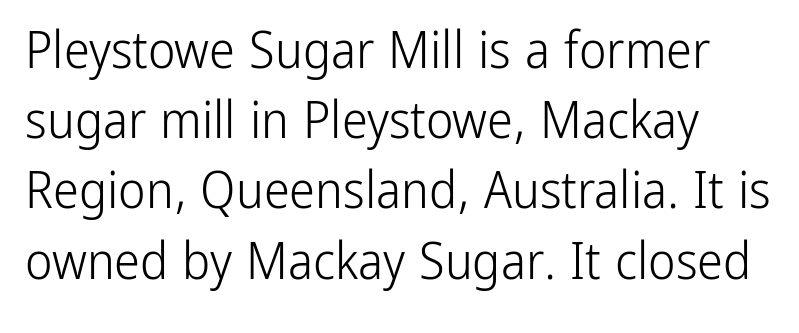
Q: Is the text bold? A: No.
Q: Is the text italic (slanted)? A: No, it is upright.
Q: Is the typeface a serif or a sans-serif typeface? A: Sans-serif.
Q: Is the text underlined? A: No.
Q: How is the paragraph aligned? A: Left-aligned.
Q: Is the spacing between letters normal or unusually wide? A: Normal.
Q: Is the spacing between lines tight, normal or loose? A: Normal.
Q: Width (condensed, normal, or wide)? A: Condensed.
Q: Stroke contrast? A: Low.
Q: x-height? A: Medium.
Q: Monospaced? A: No.
